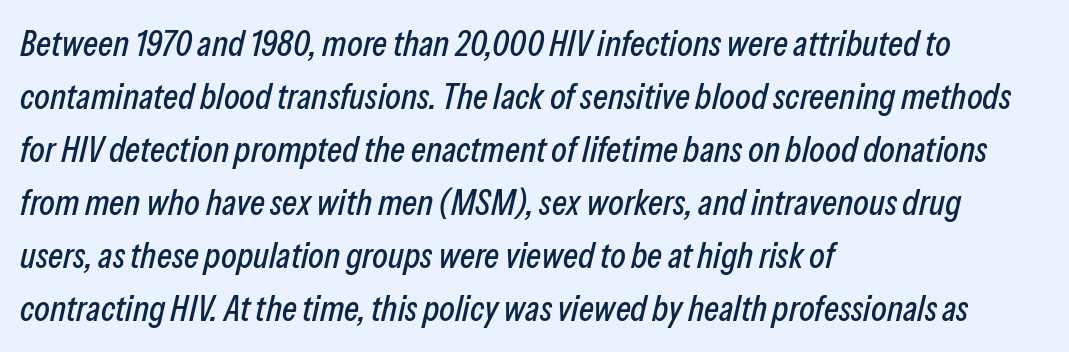
Each new line begins a customary step beneath the previous one. Rendered with sloped, italic letterforms. One-word summary of the alignment: left. Standard letterfit; no display-style spreading of the glyphs. Nobody drew a line under any word here.
